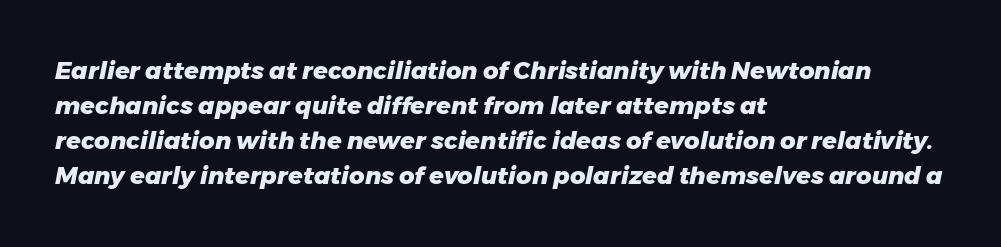
{"italic": "yes", "lean": "right", "slant_degrees": 11, "bold": "yes", "underline": "no", "align": "left", "line_spacing": "normal", "line_spacing_ratio": 1.46, "letter_spacing": "normal", "letter_spacing_em": 0.0, "glyph_px": 24}
